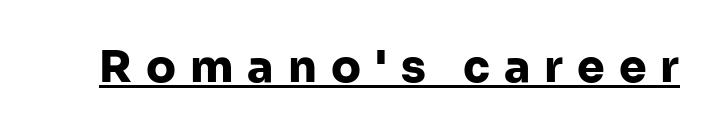
Q: Is the text bold? A: Yes.
Q: Is the text italic (slanted)? A: No, it is upright.
Q: Is the typeface a serif or a sans-serif typeface? A: Sans-serif.
Q: Is the text underlined? A: Yes.
Q: Is the spacing between letters normal or unusually wide? A: Unusually wide.
Q: Width (condensed, normal, or wide)? A: Normal.
Q: Stroke contrast? A: Low.
Q: x-height? A: Medium.
Q: Monospaced? A: No.
